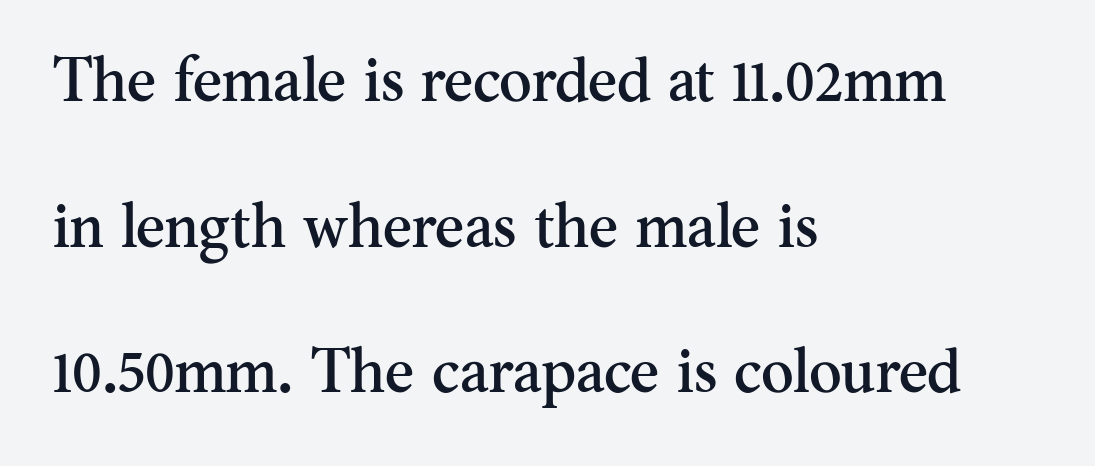
Looks like regular typesetting: each glyph gets only the width it needs. Students, observe: this is what heavily led, spacious text looks like. Spacing between characters is what you'd get straight out of the box. The specimen reads as upright at a glance.
